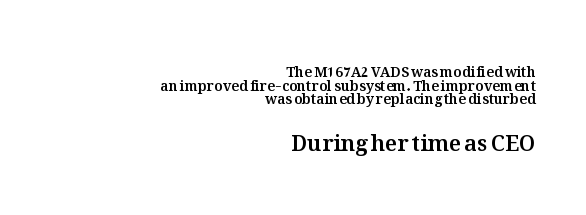
Q: Is the text italic (slanted)? A: No, it is upright.
Q: Is the text underlined? A: No.
Q: How is the paragraph aligned? A: Right-aligned.
Q: Is the spacing between letters normal or unusually wide? A: Normal.
Q: Is the spacing between lines tight, normal or loose? A: Tight.
Q: Which block of text is set in a larger size, the first (top) or the second (bottom)? A: The second (bottom) one.
